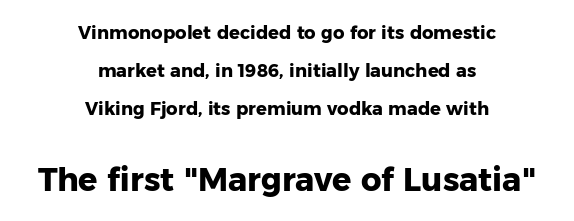
Visually, the bottom section dominates because its glyphs are scaled up. Horizontal bands of white between lines are thick stripes. This rendering uses center alignment, leaving both contours irregular but symmetric. These lines were composed using upright roman letters.
